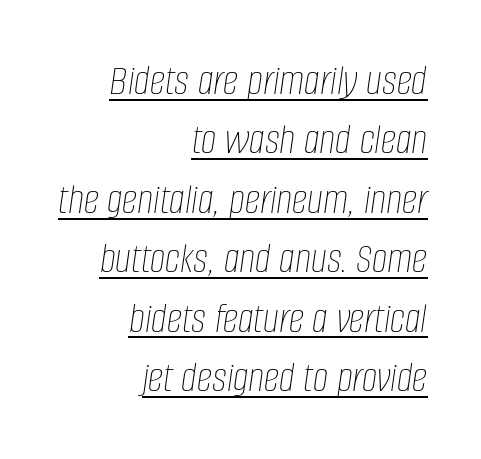
The font is comparable to plain body text, perhaps lighter. Honestly, the letter spacing is just normal — you wouldn't notice it. If you measured baseline to baseline, you'd find a middling distance. It's the slanting kind of type. Caption: lettering with a line underneath.
